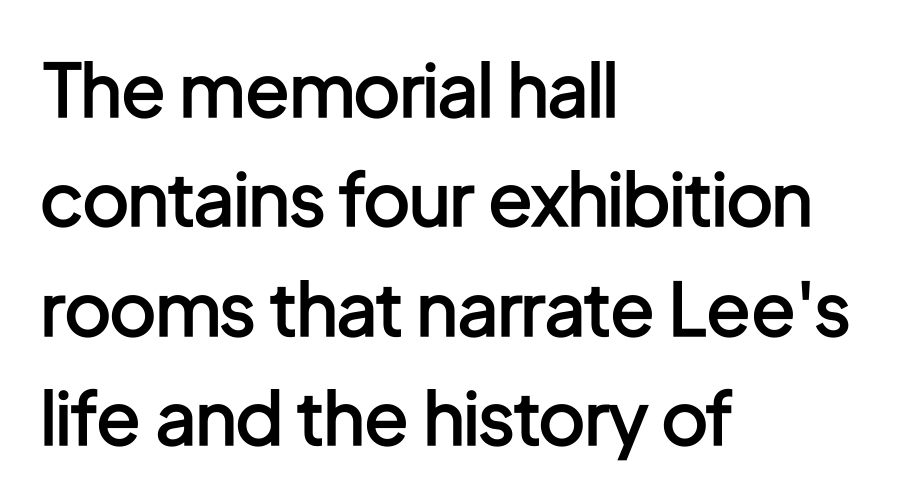
Q: Is the text bold? A: Semi-bold.
Q: Is the text italic (slanted)? A: No, it is upright.
Q: Is the typeface a serif or a sans-serif typeface? A: Sans-serif.
Q: Is the text underlined? A: No.
Q: How is the paragraph aligned? A: Left-aligned.
Q: Is the spacing between letters normal or unusually wide? A: Normal.
Q: Is the spacing between lines tight, normal or loose? A: Normal.
Q: Width (condensed, normal, or wide)? A: Condensed.
Q: Stroke contrast? A: Low.
Q: x-height? A: Medium.
Q: Monospaced? A: No.
